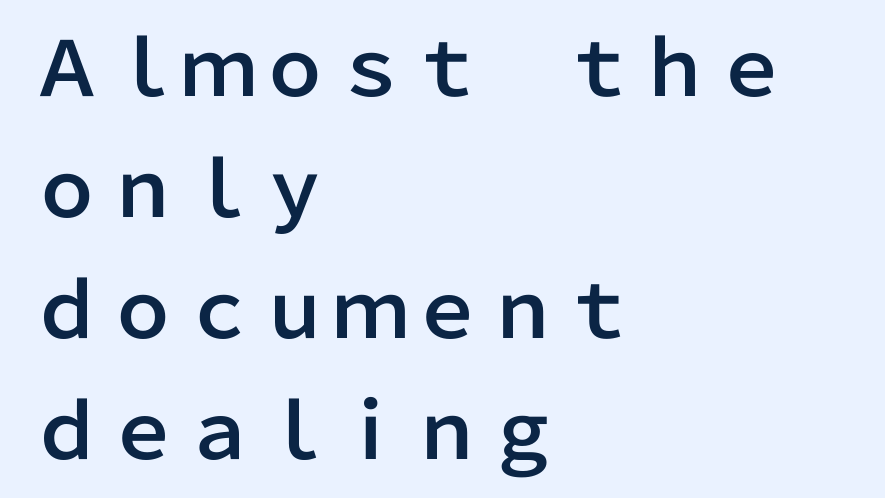
Has an underline been added? It has not. Is this a fixed-width face? No — the glyphs have proportional, varying widths. This sample uses a sans-serif face. If you measured baseline to baseline, you'd find a middling distance. Students, note that the glyphs here touch the page at normal intervals.
